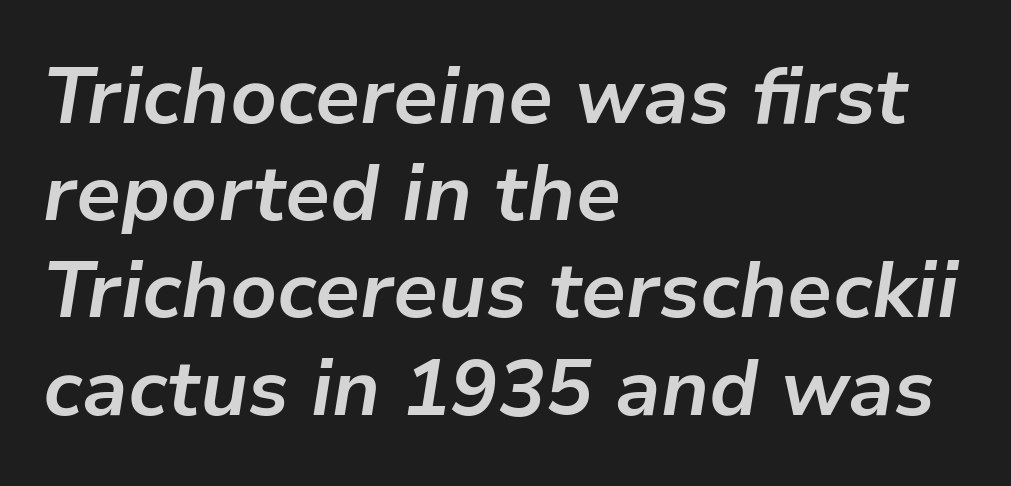
{"italic": "yes", "lean": "right", "slant_degrees": 9, "bold": "yes", "weight": "bold", "width": "normal", "stroke_contrast": "low", "x_height": "medium", "monospaced": "no", "underline": "no", "align": "left", "line_spacing_ratio": 1.23, "letter_spacing": "normal", "letter_spacing_em": 0.0, "glyph_px": 79}
